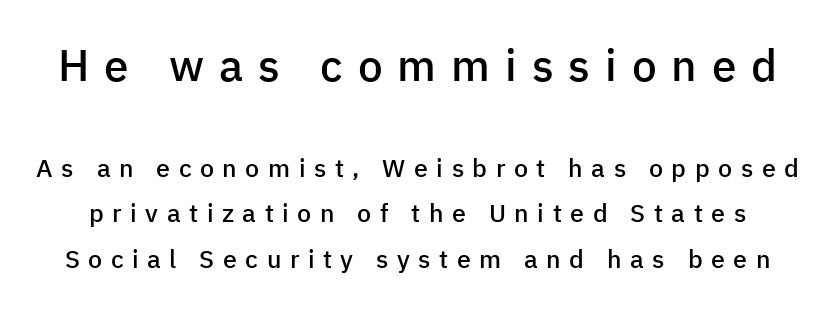
{"serif": "no", "italic": "no", "bold": "semi", "weight": "semibold", "width": "normal", "stroke_contrast": "low", "x_height": "medium", "monospaced": "no", "underline": "no", "line_spacing_ratio": 1.83, "letter_spacing": "wide", "letter_spacing_em": 0.34, "larger_block": "first", "size_ratio": 1.76, "glyph_px": 44}
